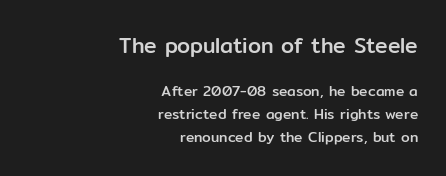
Does extra space separate the letters? No, they use regular spacing. Rows of type keep a routine distance in the vertical direction. Each line ends at the same right margin while the left side varies. Of the two passages, the one on top uses the larger point size. Descenders hang freely into open space.
